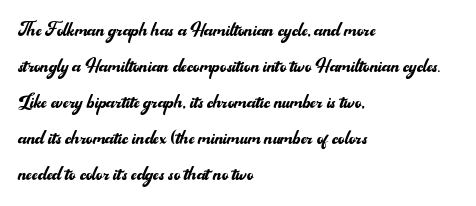
The rendering anchors every line to the left-hand side. Words appear dense and cohesive because spacing is normal. Does the leading feel generous? No, just average. A quiet, ordinary-to-light weight characterises the typeface.
